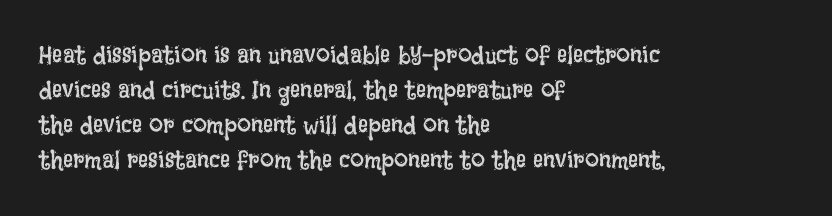
The image shows 25 px text type, upright; set left-aligned, normal line spacing (1.4x), normal letter spacing, not underlined.
